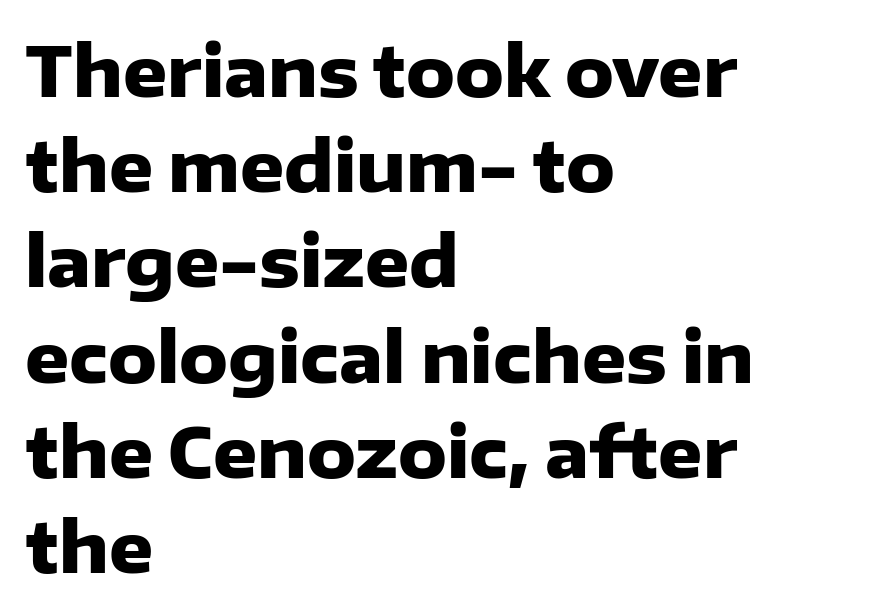
The image shows 69 px heavy sans-serif type, upright; set left-aligned, normal line spacing (1.38x), normal letter spacing, not underlined; low stroke contrast and a medium x-height.
